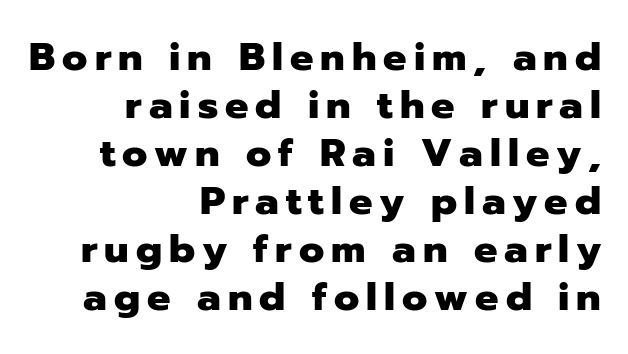
The image shows 39 px heavy sans-serif type, upright; set right-aligned, line spacing 1.23x, not underlined; low stroke contrast and a medium x-height.
